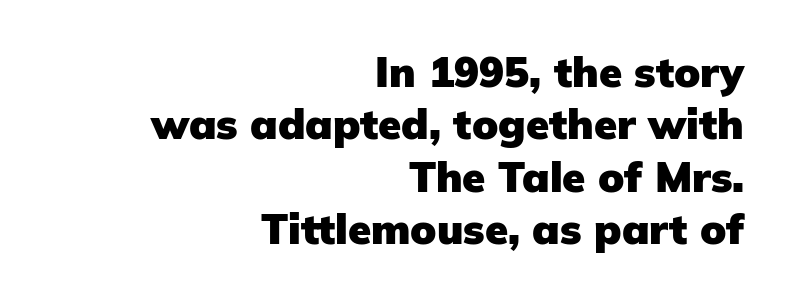
Q: Is the text bold? A: Yes.
Q: Is the text italic (slanted)? A: No, it is upright.
Q: Is the typeface a serif or a sans-serif typeface? A: Sans-serif.
Q: Is the text underlined? A: No.
Q: How is the paragraph aligned? A: Right-aligned.
Q: Is the spacing between letters normal or unusually wide? A: Normal.
Q: Is the spacing between lines tight, normal or loose? A: Normal.
Q: Width (condensed, normal, or wide)? A: Normal.
Q: Stroke contrast? A: Low.
Q: x-height? A: Medium.
Q: Monospaced? A: No.
